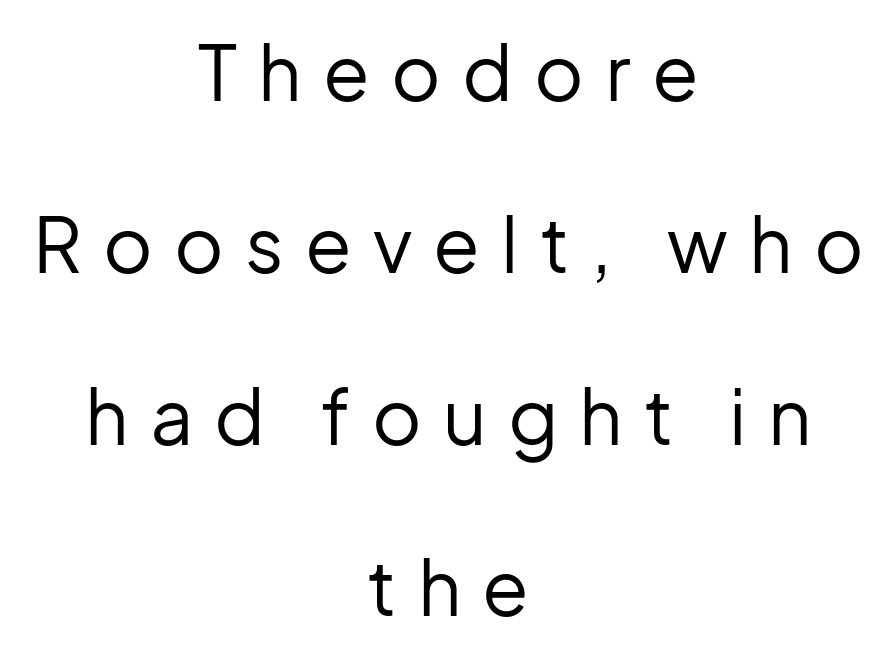
The image shows 76 px regular-weight sans-serif type, upright; set centered, loose line spacing (2.26x), unusually wide letter spacing (+0.28 em), not underlined; low stroke contrast and a medium x-height.
